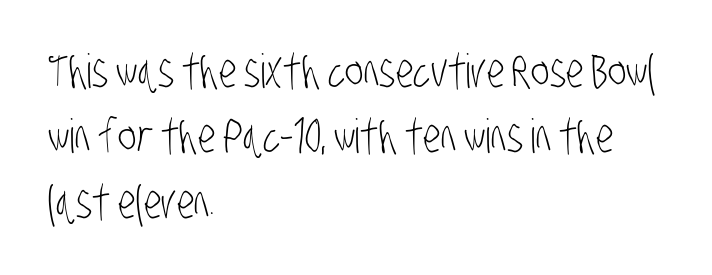
The image shows 47 px light, condensed sans-serif type; set left-aligned, normal line spacing (1.39x), normal letter spacing, not underlined; low stroke contrast and a large x-height.
